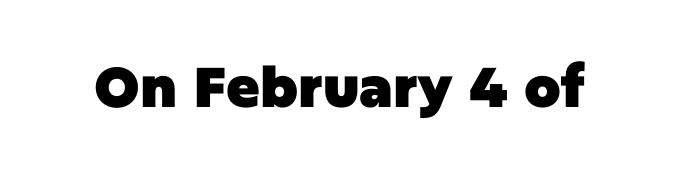
{"serif": "no", "italic": "no", "bold": "yes", "weight": "heavy", "width": "normal", "stroke_contrast": "low", "x_height": "large", "monospaced": "no", "underline": "no", "letter_spacing": "normal", "letter_spacing_em": 0.0, "glyph_px": 56}
